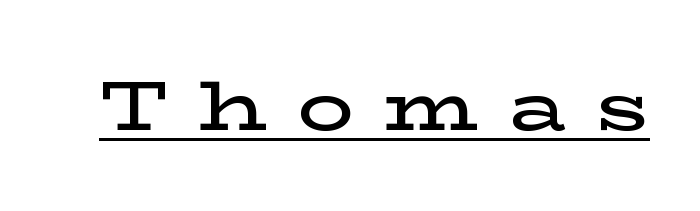
Underlining? Definitely there. Old-style or modern, the face here clearly has serifs. Is this a fixed-width face? No — the glyphs have proportional, varying widths. The axis of the letterforms is exactly vertical. Someone cranked the tracking dial way up on this one. Semibold letterforms, between regular and bold.
